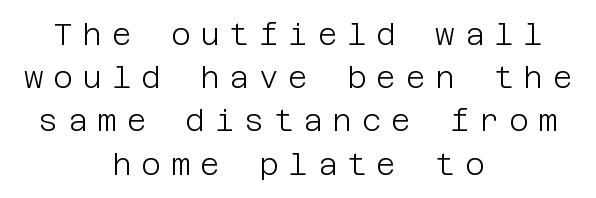
{"serif": "no", "italic": "no", "bold": "no", "weight": "light", "width": "normal", "stroke_contrast": "low", "x_height": "large", "underline": "no", "align": "center", "line_spacing": "normal", "line_spacing_ratio": 1.44, "letter_spacing": "wide", "letter_spacing_em": 0.33, "glyph_px": 30}
